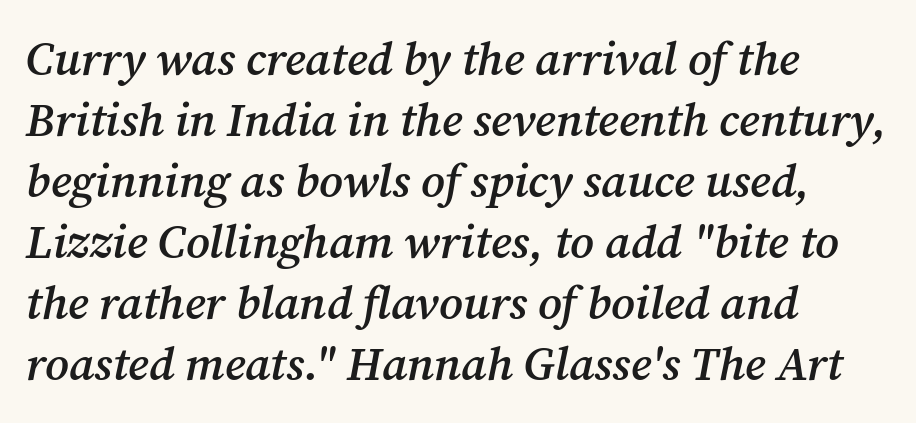
{"serif": "yes", "italic": "yes", "lean": "right", "slant_degrees": 12, "bold": "semi", "weight": "semibold", "width": "normal", "stroke_contrast": "medium", "x_height": "medium", "monospaced": "no", "underline": "no", "align": "left", "line_spacing": "normal", "line_spacing_ratio": 1.3, "letter_spacing": "normal", "letter_spacing_em": 0.0, "glyph_px": 47}
